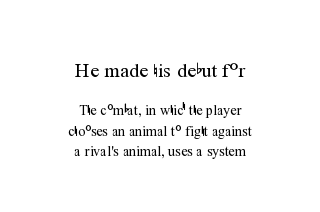
{"italic": "no", "bold": "no", "underline": "no", "align": "center", "line_spacing": "normal", "line_spacing_ratio": 1.46, "letter_spacing": "normal", "letter_spacing_em": 0.0, "larger_block": "first", "size_ratio": 1.43, "glyph_px": 20}
